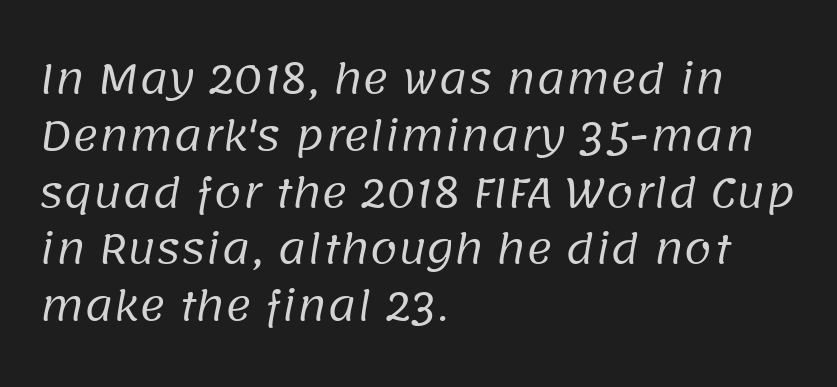
The image shows 40 px regular-weight sans-serif type; set left-aligned, normal line spacing (1.42x), normal letter spacing, not underlined; low stroke contrast and a large x-height.
